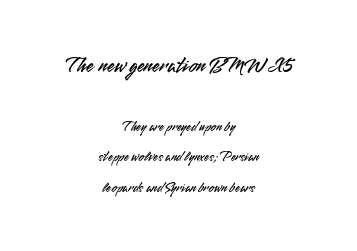
The passage is arranged like a title page — every line centered. A bare baseline throughout the passage. The initial chunk of copy outweighs the following chunk in type size. Leading: increased.
